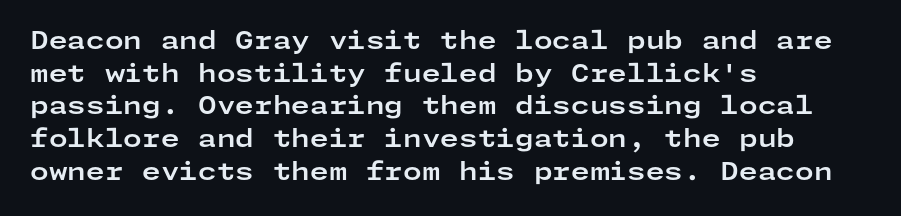
The rendering uses a moderate line-height, typical for paragraphs. The typography opts for an upright posture over an oblique one. Each word holds together tightly as a unit, with standard inter-letter gaps. Left-aligned paragraph, ragged on the right. The sample has been set heavy, in full bold. The string is rendered with underlining switched off.
